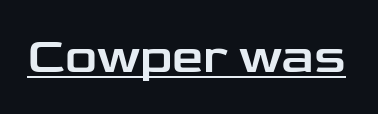
{"serif": "no", "italic": "no", "width": "wide", "stroke_contrast": "low", "x_height": "medium", "monospaced": "no", "underline": "yes", "letter_spacing": "normal", "letter_spacing_em": 0.0, "glyph_px": 50}
